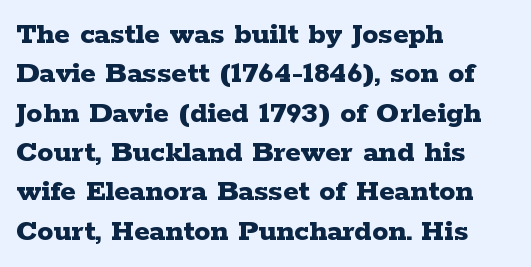
Spacing between characters is what you'd get straight out of the box. The strokes are fattened all the way to bold. The rendering uses natural spacing where letterforms have individual widths. You can tell it's not italic because the verticals are truly vertical. Each line starts at the same left margin while the right side varies. Letters rest on an invisible, unmarked baseline.
